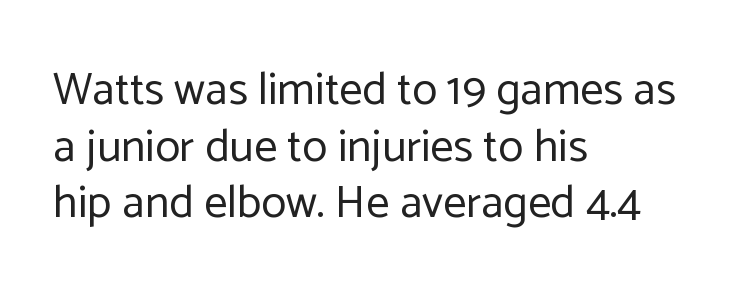
The image shows 46 px regular-weight sans-serif type, upright; set left-aligned, line spacing 1.23x, normal letter spacing, not underlined; low stroke contrast and a medium x-height.
